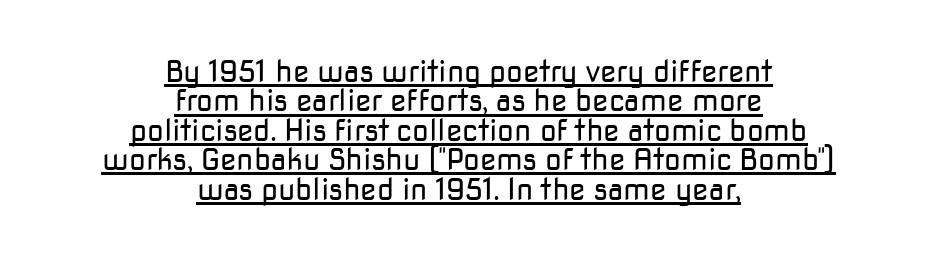
{"serif": "no", "italic": "no", "bold": "no", "weight": "regular", "width": "normal", "stroke_contrast": "low", "x_height": "medium", "monospaced": "no", "underline": "yes", "align": "center", "line_spacing": "tight", "line_spacing_ratio": 0.98, "letter_spacing": "normal", "letter_spacing_em": 0.0, "glyph_px": 30}
